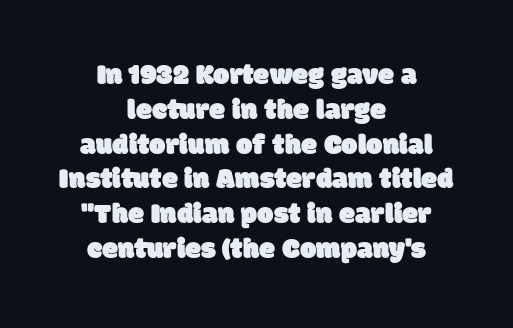
The image shows 29 px sans-serif type; set centered, line spacing 1.2x, normal letter spacing, not underlined; low stroke contrast and a large x-height.
